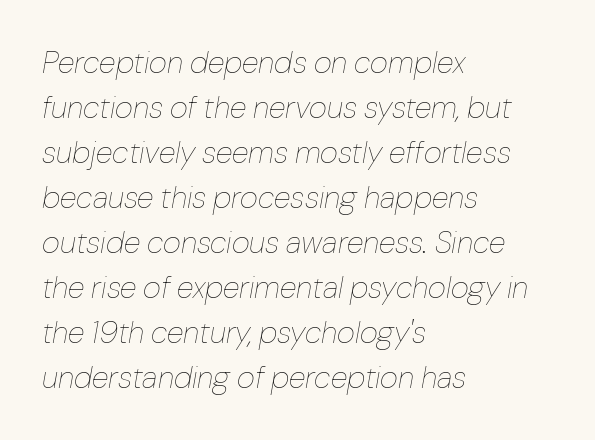
{"italic": "yes", "lean": "right", "slant_degrees": 10, "bold": "no", "weight": "thin", "width": "normal", "stroke_contrast": "low", "x_height": "medium", "monospaced": "no", "underline": "no", "align": "left", "line_spacing": "normal", "line_spacing_ratio": 1.45, "letter_spacing": "normal", "letter_spacing_em": 0.0, "glyph_px": 31}
